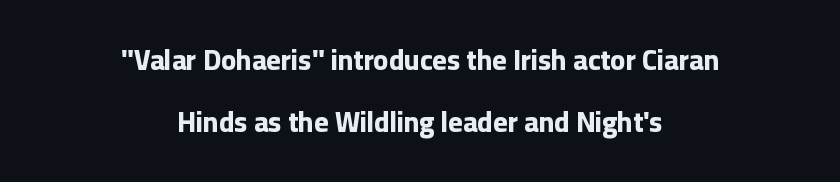
{"serif": "no", "italic": "no", "bold": "yes", "weight": "bold", "width": "normal", "stroke_contrast": "low", "x_height": "medium", "monospaced": "no", "underline": "no", "align": "center", "line_spacing": "loose", "line_spacing_ratio": 2.22, "letter_spacing": "normal", "letter_spacing_em": 0.0, "glyph_px": 28}
